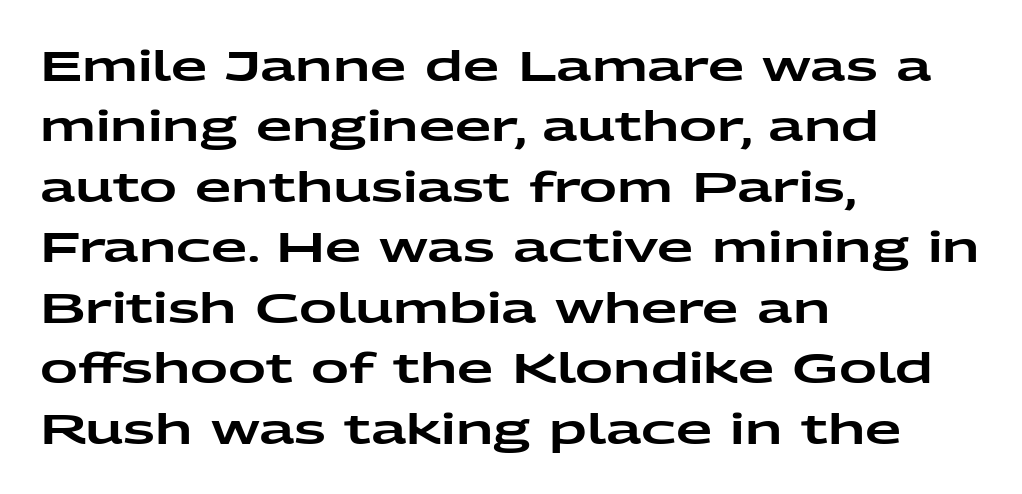
Q: Is the text italic (slanted)? A: No, it is upright.
Q: Is the typeface a serif or a sans-serif typeface? A: Sans-serif.
Q: Is the text underlined? A: No.
Q: How is the paragraph aligned? A: Left-aligned.
Q: Is the spacing between letters normal or unusually wide? A: Normal.
Q: Is the spacing between lines tight, normal or loose? A: Normal.
Q: Width (condensed, normal, or wide)? A: Wide.
Q: Stroke contrast? A: Low.
Q: x-height? A: Medium.
Q: Monospaced? A: No.
